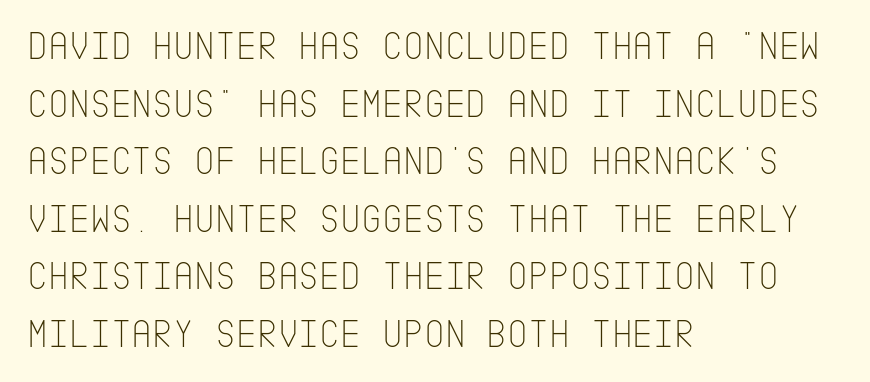
{"serif": "no", "italic": "no", "bold": "no", "weight": "thin", "width": "condensed", "stroke_contrast": "low", "x_height": "large", "underline": "no", "align": "left", "line_spacing": "normal", "line_spacing_ratio": 1.44, "letter_spacing": "normal", "letter_spacing_em": 0.0, "glyph_px": 40}
